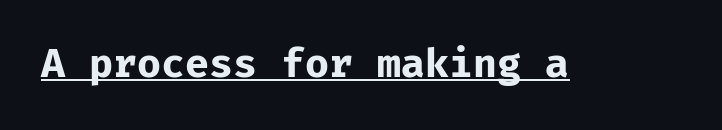
Q: Is the text bold? A: Yes.
Q: Is the text italic (slanted)? A: No, it is upright.
Q: Is the typeface a serif or a sans-serif typeface? A: Sans-serif.
Q: Is the text underlined? A: Yes.
Q: Is the spacing between letters normal or unusually wide? A: Normal.
Q: Width (condensed, normal, or wide)? A: Normal.
Q: Stroke contrast? A: Low.
Q: x-height? A: Medium.
Q: Monospaced? A: Yes.
